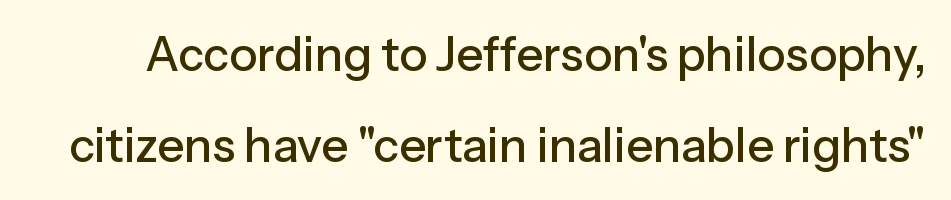
Q: Is the text italic (slanted)? A: No, it is upright.
Q: Is the typeface a serif or a sans-serif typeface? A: Sans-serif.
Q: Is the text underlined? A: No.
Q: Is the spacing between letters normal or unusually wide? A: Normal.
Q: Is the spacing between lines tight, normal or loose? A: Loose.
Q: Width (condensed, normal, or wide)? A: Normal.
Q: Stroke contrast? A: Low.
Q: x-height? A: Medium.
Q: Monospaced? A: No.
